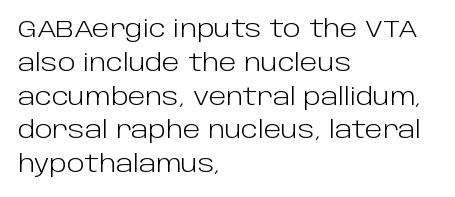
The image shows 23 px text type, upright; set left-aligned, normal line spacing (1.47x), normal letter spacing, not underlined.
